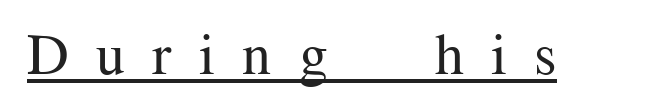
The letters are spread apart with noticeably loose tracking. Are there feet on the stems? There are — it's a serif. Stems here are at most as thick as an everyday book face. Proportional: the letters do not fall into vertical columns.
